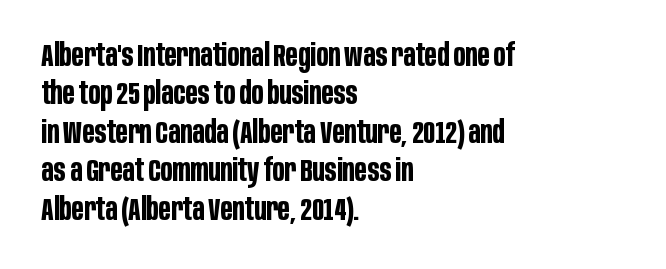
The image shows 31 px bold, condensed sans-serif type, upright; set left-aligned, line spacing 1.24x, normal letter spacing, not underlined; low stroke contrast and a large x-height.
